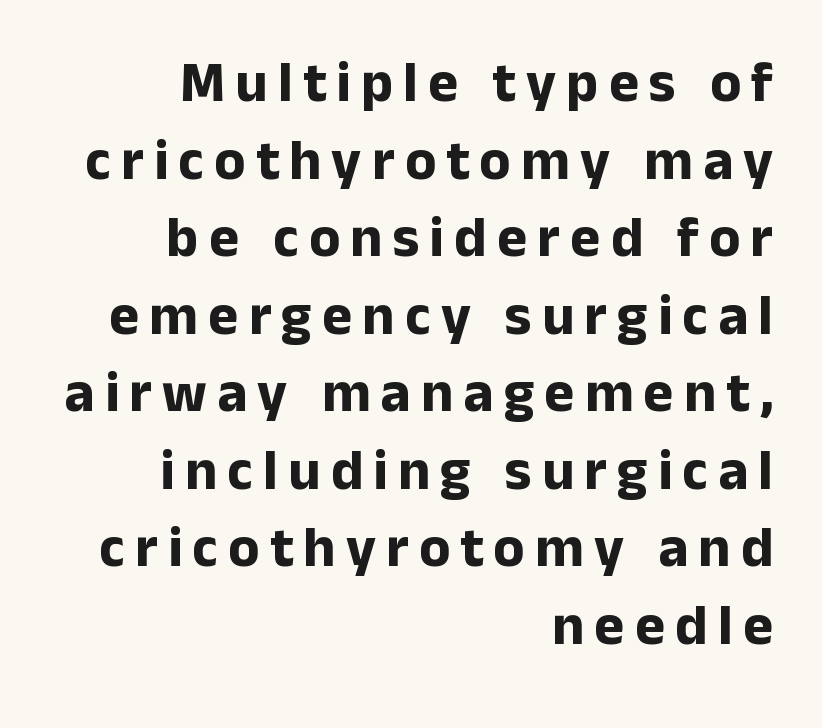
{"serif": "no", "italic": "no", "bold": "yes", "weight": "bold", "width": "normal", "stroke_contrast": "low", "x_height": "medium", "monospaced": "no", "underline": "no", "align": "right", "line_spacing": "normal", "line_spacing_ratio": 1.36, "glyph_px": 57}
